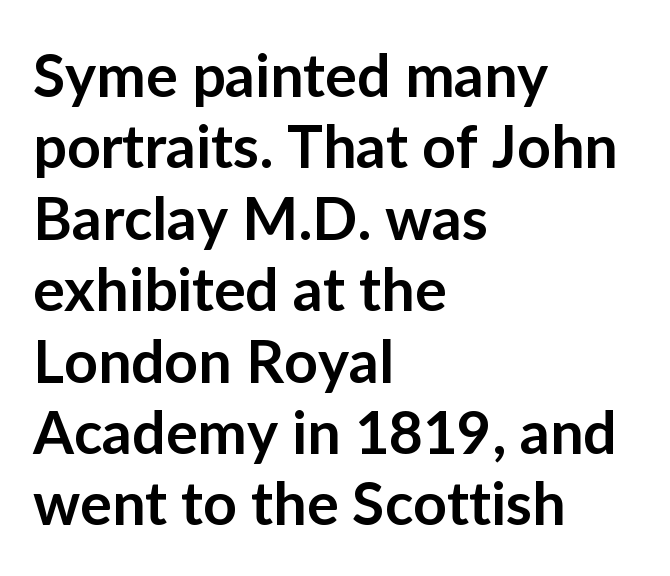
{"serif": "no", "italic": "no", "bold": "semi", "weight": "semibold", "width": "normal", "stroke_contrast": "low", "x_height": "medium", "monospaced": "no", "underline": "no", "align": "left", "line_spacing_ratio": 1.21, "letter_spacing": "normal", "letter_spacing_em": 0.0, "glyph_px": 59}
